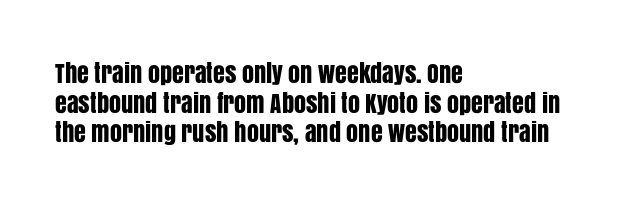
The rag falls on the right side of this text block. This sample uses an upright cut, with every glyph sitting square on the baseline. This sample uses plain, unmodified letter spacing. The strip under each line holds only bare page.
